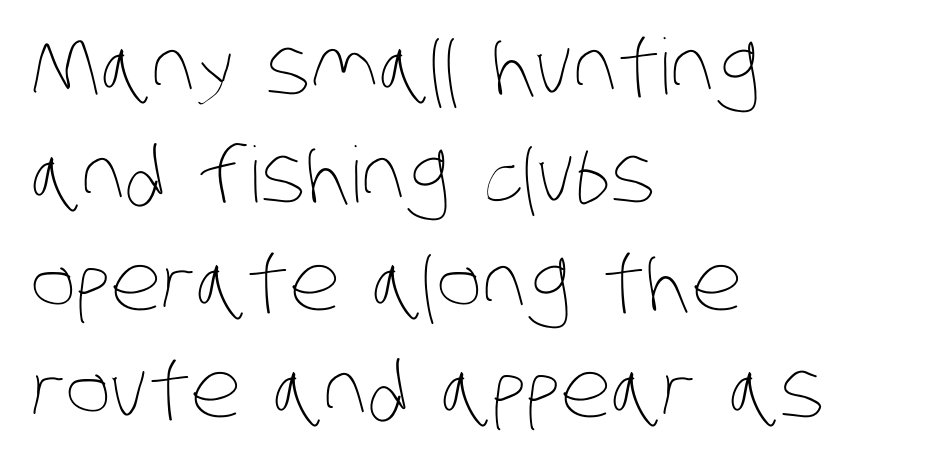
The strokes are not fattened; the text isn't bold. This sample has the flowing, uneven cadence of proportional lettering. Descender tails drop into unmarked territory. This sample is left-justified, so line endings fall wherever the words run out.
